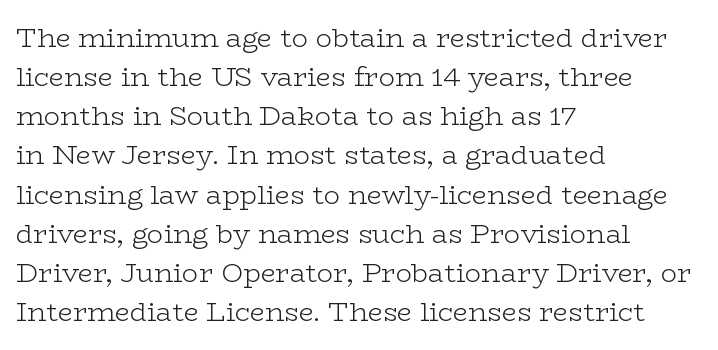
Default kerning and tracking; the words read as compact shapes. No heavy texture on the line: the type isn't bold. A roman cut, with each character standing at attention. Notice how the passage keeps a crisp vertical edge on the left only. Bare-footed words on every line.
